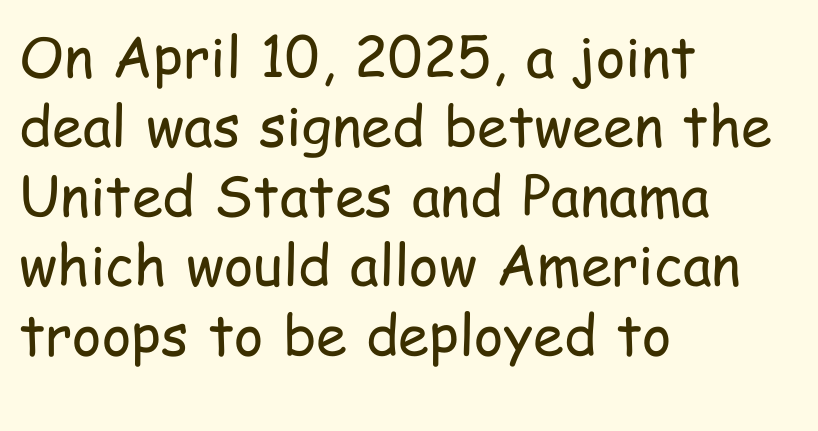
The image shows 56 px regular-weight, condensed sans-serif type, upright; set left-aligned, line spacing 1.24x, normal letter spacing, not underlined; low stroke contrast and a medium x-height.
